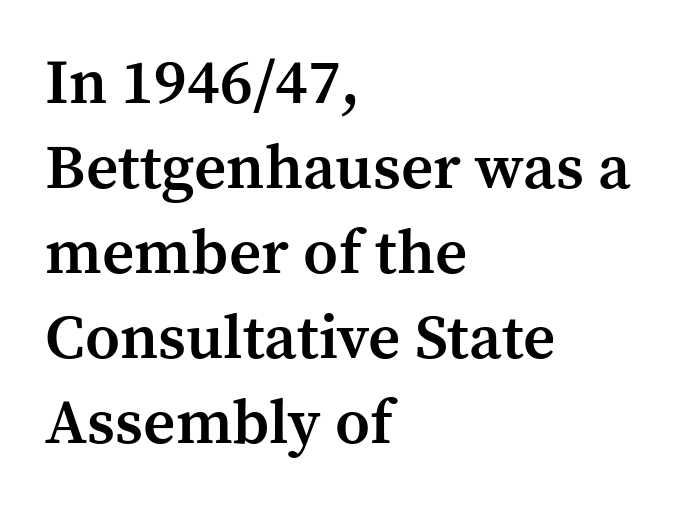
Q: Is the text bold? A: Semi-bold.
Q: Is the text italic (slanted)? A: No, it is upright.
Q: Is the typeface a serif or a sans-serif typeface? A: Serif.
Q: Is the text underlined? A: No.
Q: How is the paragraph aligned? A: Left-aligned.
Q: Is the spacing between letters normal or unusually wide? A: Normal.
Q: Is the spacing between lines tight, normal or loose? A: Normal.
Q: Width (condensed, normal, or wide)? A: Normal.
Q: Stroke contrast? A: Medium.
Q: x-height? A: Medium.
Q: Monospaced? A: No.
